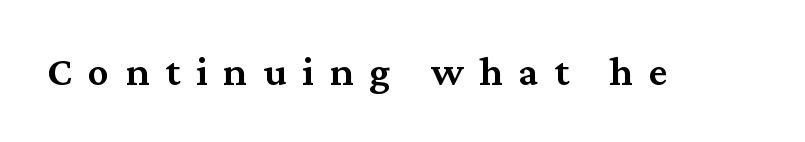
{"serif": "yes", "italic": "no", "bold": "semi", "weight": "semibold", "width": "normal", "stroke_contrast": "medium", "x_height": "medium", "monospaced": "no", "underline": "no", "letter_spacing": "wide", "letter_spacing_em": 0.38, "glyph_px": 42}
